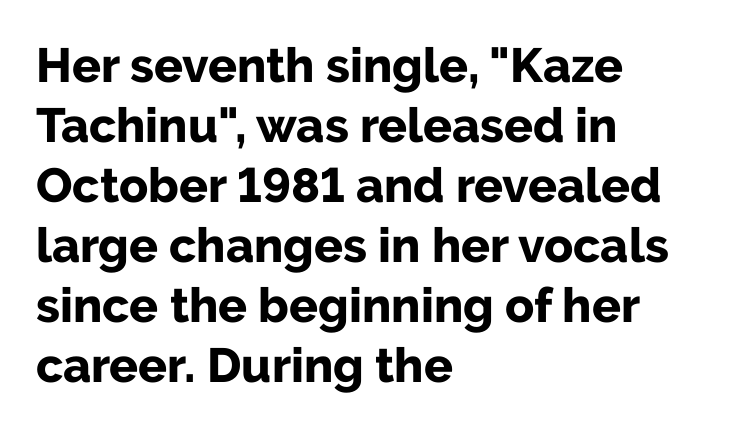
The image shows 48 px bold sans-serif type, upright; set left-aligned, normal line spacing (1.25x), normal letter spacing, not underlined; low stroke contrast and a medium x-height.
